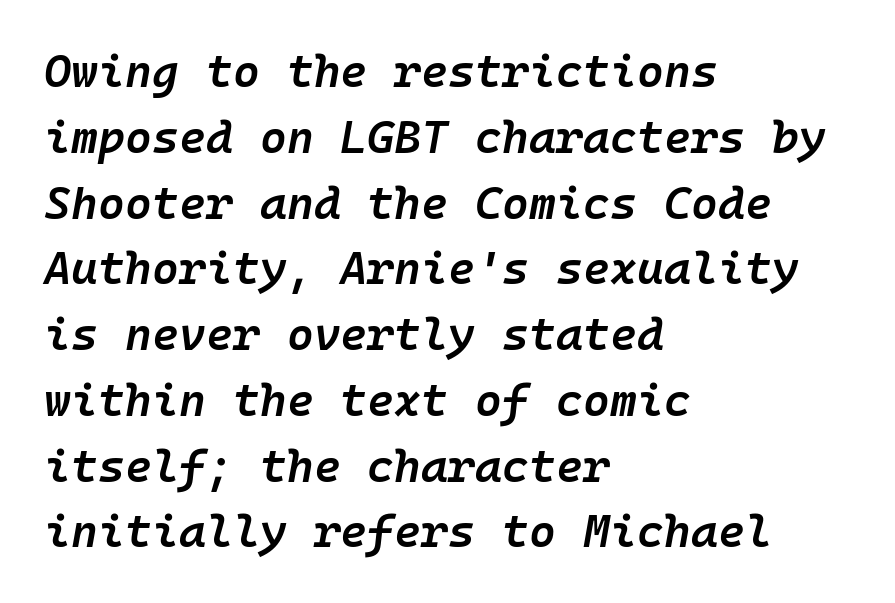
{"italic": "yes", "lean": "right", "slant_degrees": 10, "bold": "semi", "weight": "semibold", "width": "normal", "stroke_contrast": "low", "x_height": "medium", "monospaced": "yes", "underline": "no", "align": "left", "line_spacing": "normal", "line_spacing_ratio": 1.43, "letter_spacing": "normal", "letter_spacing_em": 0.0, "glyph_px": 46}
